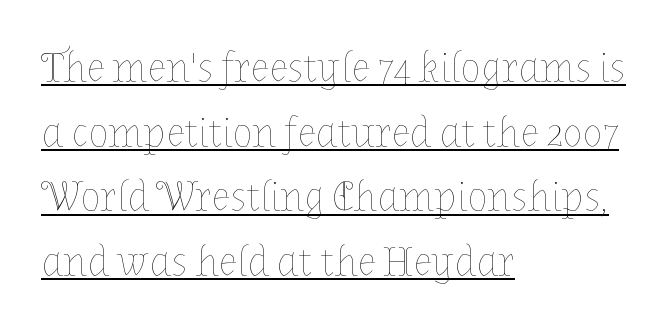
Q: Is the text bold? A: No.
Q: Is the text italic (slanted)? A: No, it is upright.
Q: Is the text underlined? A: Yes.
Q: How is the paragraph aligned? A: Left-aligned.
Q: Is the spacing between letters normal or unusually wide? A: Normal.
Q: Is the spacing between lines tight, normal or loose? A: Normal.
Q: Width (condensed, normal, or wide)? A: Normal.
Q: Stroke contrast? A: Low.
Q: x-height? A: Medium.
Q: Monospaced? A: No.
